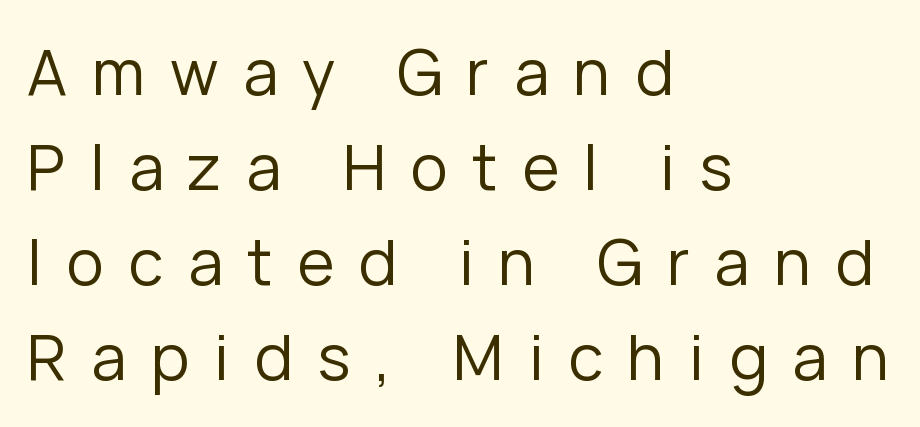
Q: Is the text bold? A: No.
Q: Is the text italic (slanted)? A: No, it is upright.
Q: Is the typeface a serif or a sans-serif typeface? A: Sans-serif.
Q: Is the text underlined? A: No.
Q: How is the paragraph aligned? A: Left-aligned.
Q: Is the spacing between letters normal or unusually wide? A: Unusually wide.
Q: Is the spacing between lines tight, normal or loose? A: Normal.
Q: Width (condensed, normal, or wide)? A: Normal.
Q: Stroke contrast? A: Low.
Q: x-height? A: Medium.
Q: Monospaced? A: No.
